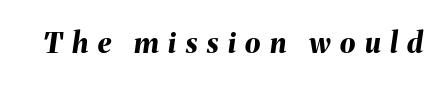
Proportional: the letters do not fall into vertical columns. Compared with ordinary roman type, these characters are visibly tilted. Anything drawn beneath the words? Only blank space. Heft: maximum for text — a bold.
